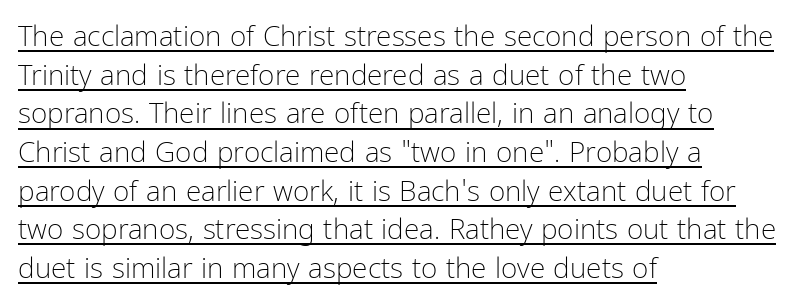
The image shows 28 px light, condensed sans-serif type, upright; set left-aligned, normal line spacing (1.38x), normal letter spacing, underlined; low stroke contrast and a medium x-height.
